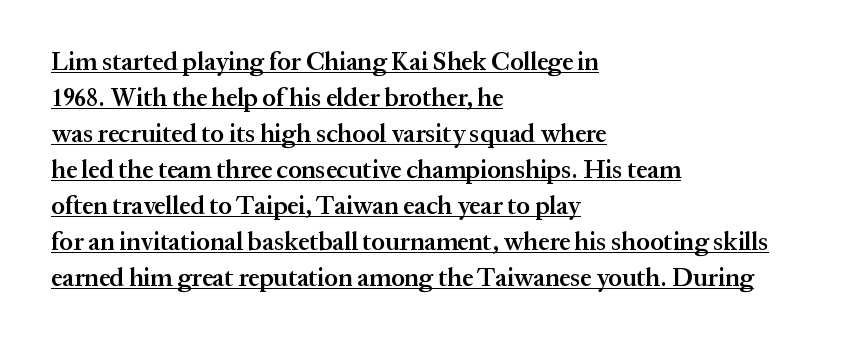
Q: Is the text bold? A: Semi-bold.
Q: Is the text italic (slanted)? A: No, it is upright.
Q: Is the text underlined? A: Yes.
Q: How is the paragraph aligned? A: Left-aligned.
Q: Is the spacing between letters normal or unusually wide? A: Normal.
Q: Is the spacing between lines tight, normal or loose? A: Normal.
